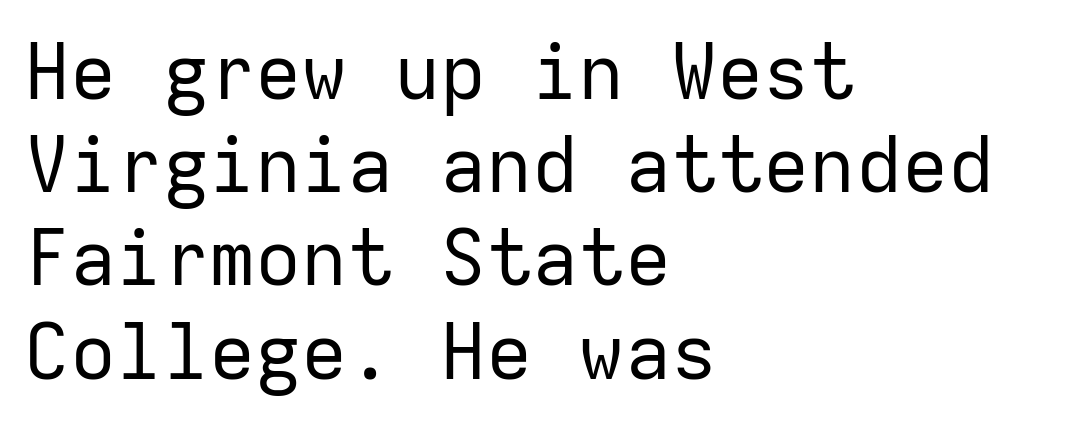
Q: Is the text bold? A: No.
Q: Is the text italic (slanted)? A: No, it is upright.
Q: Is the typeface a serif or a sans-serif typeface? A: Sans-serif.
Q: Is the text underlined? A: No.
Q: How is the paragraph aligned? A: Left-aligned.
Q: Is the spacing between letters normal or unusually wide? A: Normal.
Q: Width (condensed, normal, or wide)? A: Normal.
Q: Stroke contrast? A: Low.
Q: x-height? A: Medium.
Q: Monospaced? A: Yes.
